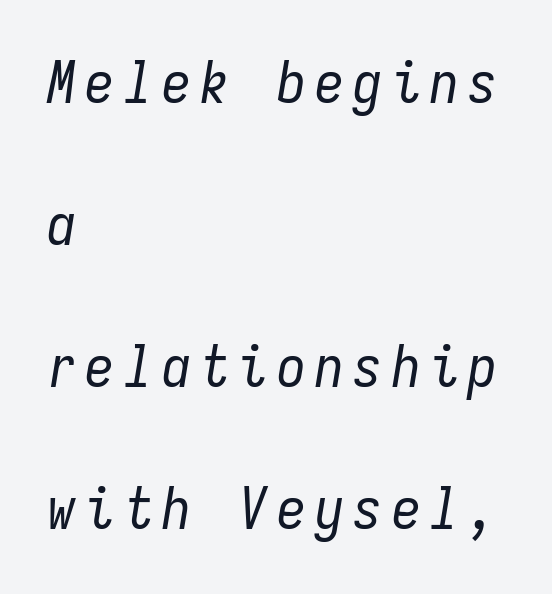
The image shows 58 px regular-weight, condensed type, italic (leaning right), monospaced; set left-aligned, loose line spacing (2.45x), not underlined; low stroke contrast and a medium x-height.
